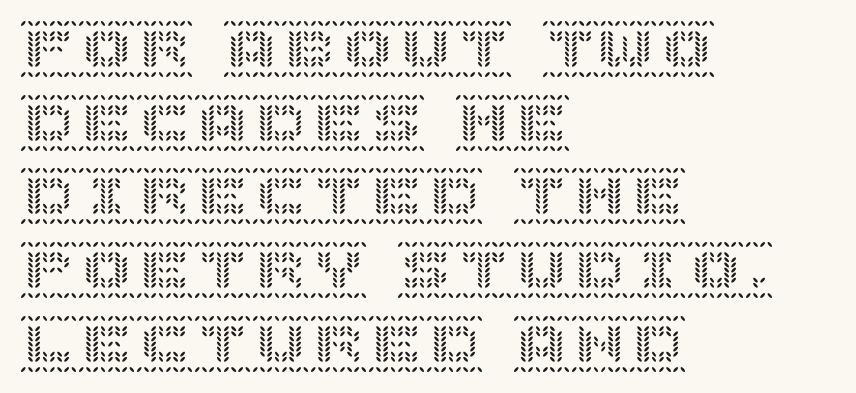
Glance below the letters and you will spot only blank space. The lettering stays uniformly vertical, giving the passage a roman look. The rendering keeps characters at their native spacing. Each line starts at the same left margin while the right side varies. What's the leading like? Ordinary, nothing unusual.
